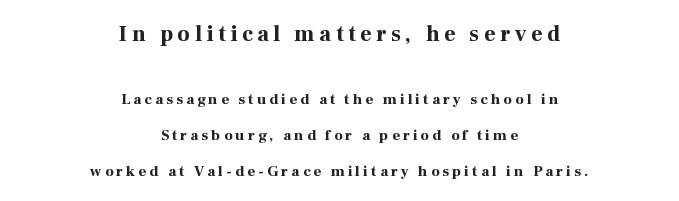
Each row of text sits above clean, open space. The passage shown has open, widely tracked lettering throughout. You get the large type first, then a drop to smaller type. Nope, not italic — everything's standing straight. The space between consecutive lines is lavish.
